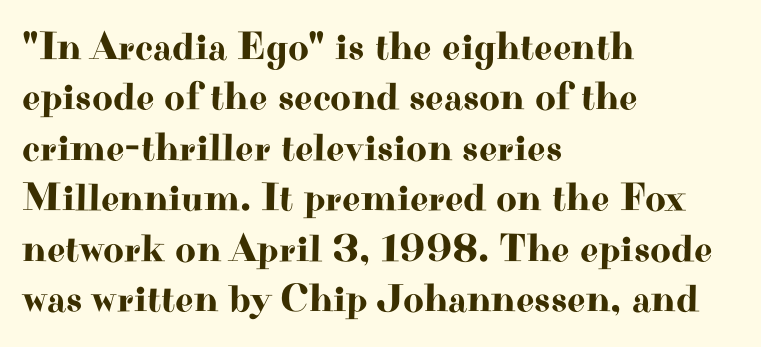
{"serif": "yes", "italic": "no", "width": "wide", "stroke_contrast": "high", "x_height": "small", "monospaced": "no", "underline": "no", "align": "left", "line_spacing": "normal", "line_spacing_ratio": 1.26, "letter_spacing": "normal", "letter_spacing_em": 0.0, "glyph_px": 40}
